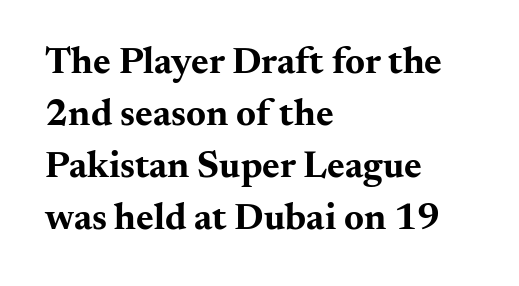
Character widths vary here, with narrow letters taking less room than wide ones. Classification — serif. The strip under each line holds only bare page. Heavy, bold letterforms. Ordinary non-slanted type is in use.
